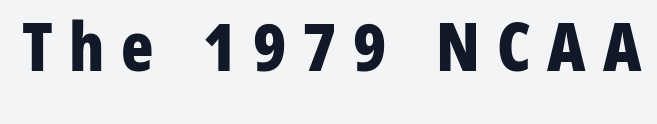
{"serif": "no", "italic": "no", "bold": "yes", "weight": "bold", "width": "condensed", "stroke_contrast": "low", "x_height": "medium", "monospaced": "no", "underline": "no", "letter_spacing": "wide", "letter_spacing_em": 0.25, "glyph_px": 67}
